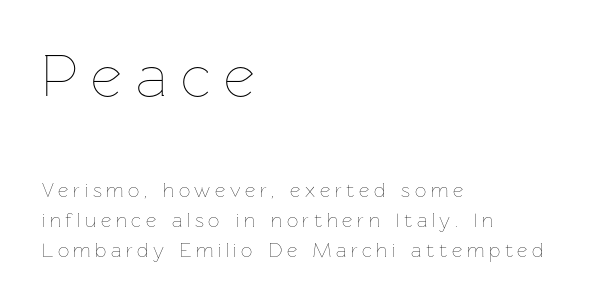
{"italic": "no", "bold": "no", "weight": "thin", "width": "normal", "stroke_contrast": "low", "x_height": "medium", "monospaced": "no", "underline": "no", "align": "left", "line_spacing": "normal", "line_spacing_ratio": 1.49, "letter_spacing": "wide", "letter_spacing_em": 0.23, "larger_block": "first", "size_ratio": 3.0, "glyph_px": 60}
